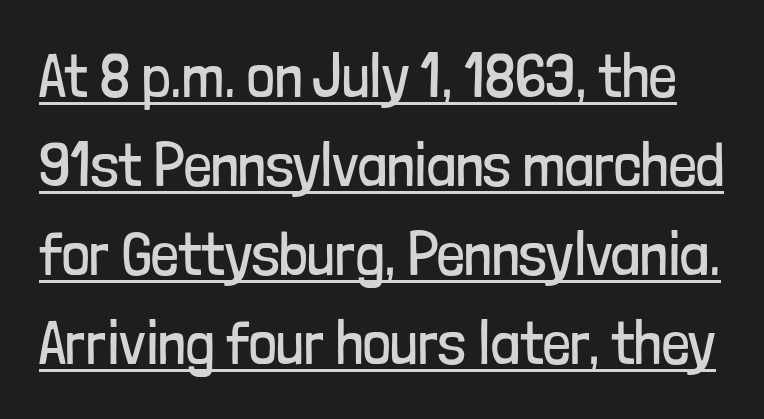
{"serif": "no", "italic": "no", "bold": "no", "weight": "regular", "width": "condensed", "stroke_contrast": "low", "x_height": "medium", "monospaced": "no", "underline": "yes", "line_spacing": "normal", "line_spacing_ratio": 1.46, "letter_spacing": "normal", "letter_spacing_em": 0.0, "glyph_px": 61}
